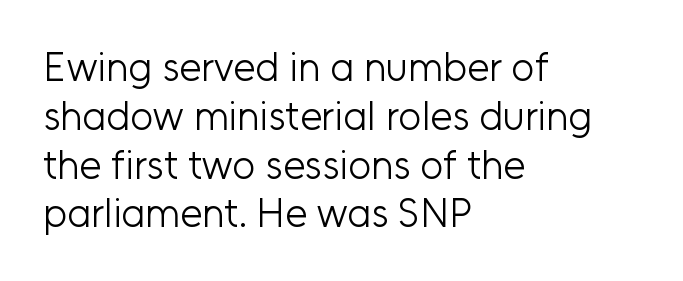
The image shows 40 px light sans-serif type, upright; set left-aligned, line spacing 1.22x, normal letter spacing, not underlined; low stroke contrast and a medium x-height.
